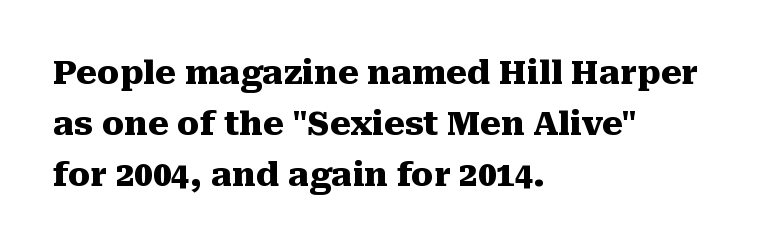
{"serif": "yes", "italic": "no", "bold": "yes", "weight": "heavy", "width": "normal", "stroke_contrast": "medium", "x_height": "medium", "monospaced": "no", "underline": "no", "align": "left", "line_spacing": "normal", "line_spacing_ratio": 1.54, "letter_spacing": "normal", "letter_spacing_em": 0.0, "glyph_px": 33}
